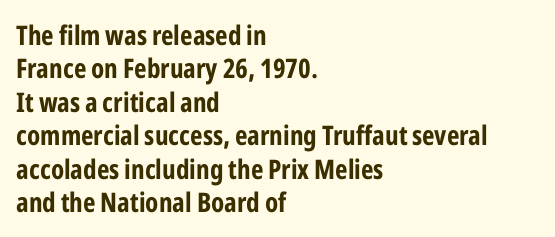
There is no visible air inserted between adjacent glyphs. Compared with a centered layout, this one pins lines to the left instead. The strokes are fattened all the way to bold. A typesetter would mark this as roman, not italic. The words here are not underlined.
